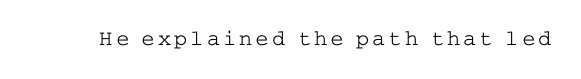
The specimen reads as upright at a glance. The face looks like a standard text weight, possibly lighter. Nobody drew a line under any word here.
